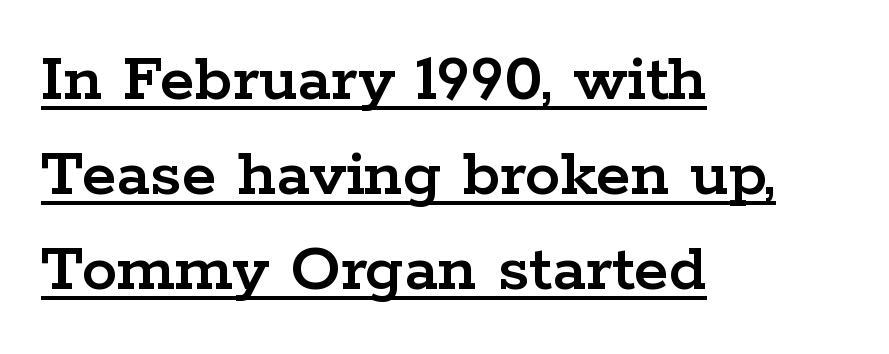
Q: Is the text italic (slanted)? A: No, it is upright.
Q: Is the typeface a serif or a sans-serif typeface? A: Serif.
Q: Is the text underlined? A: Yes.
Q: How is the paragraph aligned? A: Left-aligned.
Q: Is the spacing between letters normal or unusually wide? A: Normal.
Q: Is the spacing between lines tight, normal or loose? A: Normal.
Q: Width (condensed, normal, or wide)? A: Wide.
Q: Stroke contrast? A: Low.
Q: x-height? A: Medium.
Q: Monospaced? A: No.
